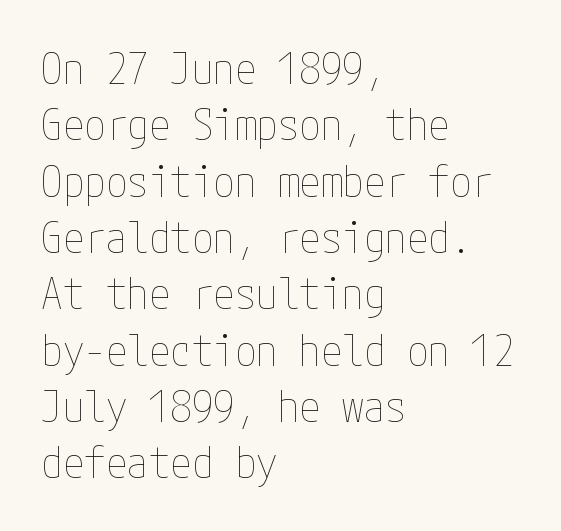
The image shows 43 px thin, condensed type, upright; set left-aligned, normal line spacing (1.31x), normal letter spacing, not underlined; low stroke contrast and a medium x-height.
